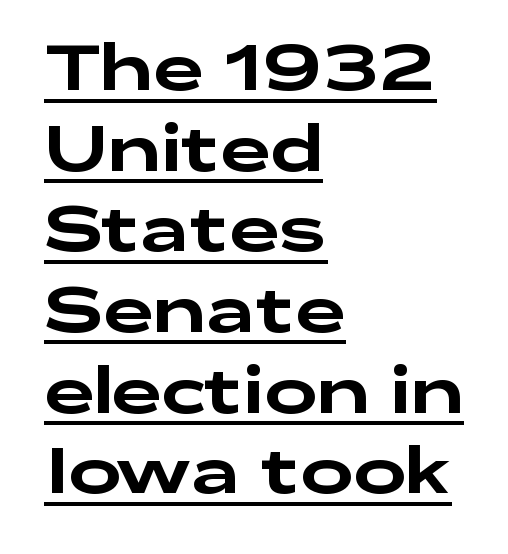
Q: Is the text italic (slanted)? A: No, it is upright.
Q: Is the typeface a serif or a sans-serif typeface? A: Sans-serif.
Q: Is the text underlined? A: Yes.
Q: How is the paragraph aligned? A: Left-aligned.
Q: Is the spacing between letters normal or unusually wide? A: Normal.
Q: Is the spacing between lines tight, normal or loose? A: Normal.
Q: Width (condensed, normal, or wide)? A: Wide.
Q: Stroke contrast? A: Low.
Q: x-height? A: Medium.
Q: Monospaced? A: No.
